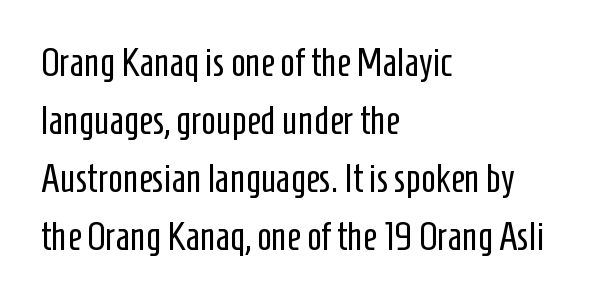
{"serif": "no", "italic": "no", "bold": "no", "weight": "regular", "width": "condensed", "stroke_contrast": "low", "x_height": "medium", "monospaced": "no", "underline": "no", "align": "left", "line_spacing": "normal", "line_spacing_ratio": 1.49, "letter_spacing": "normal", "letter_spacing_em": 0.0, "glyph_px": 39}
